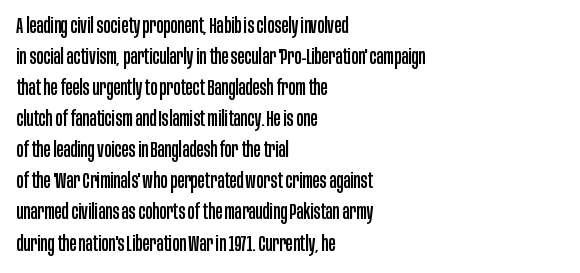
Q: Is the text italic (slanted)? A: No, it is upright.
Q: Is the text underlined? A: No.
Q: How is the paragraph aligned? A: Left-aligned.
Q: Is the spacing between letters normal or unusually wide? A: Normal.
Q: Is the spacing between lines tight, normal or loose? A: Normal.
